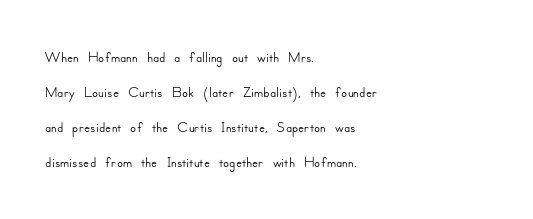
{"italic": "no", "underline": "no", "align": "left", "line_spacing": "normal", "line_spacing_ratio": 1.59, "letter_spacing": "normal", "letter_spacing_em": 0.0, "glyph_px": 22}
